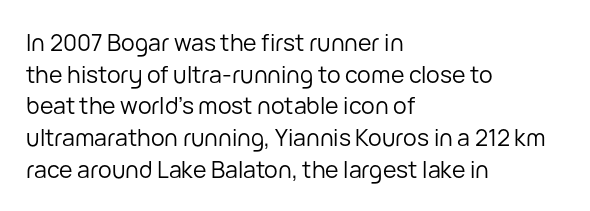
The image shows 23 px text type, upright; set left-aligned, normal line spacing (1.38x), normal letter spacing, not underlined.
